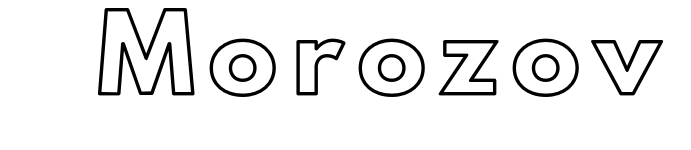
If you drew a line through each stem, it would be perfectly vertical. The letterforms stand isolated, each surrounded by extra space. Each row of text sits above clean, open space. This sample has the flowing, uneven cadence of proportional lettering.
